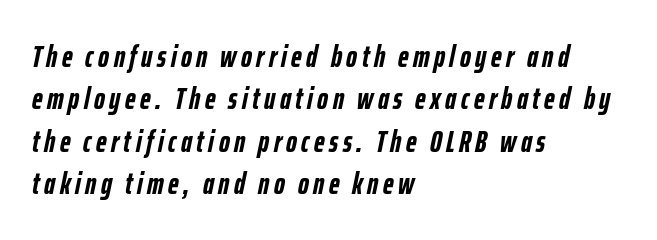
Each letter keeps its own natural width here, so spacing adapts to shape. The lines are quadded left. The leading is moderate, giving the passage an even texture. The specimen reads as italic at a glance. The string is rendered with underlining switched off. Heavy-handed strokes throughout: this text is bold.
